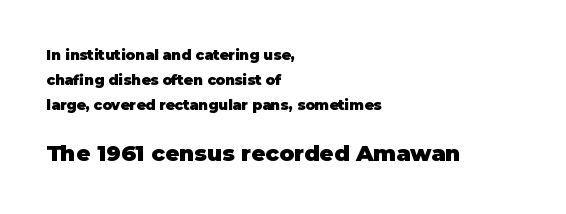
{"italic": "no", "bold": "yes", "underline": "no", "align": "left", "line_spacing_ratio": 1.8, "letter_spacing": "normal", "letter_spacing_em": 0.0, "larger_block": "second", "size_ratio": 1.57, "glyph_px": 22}
